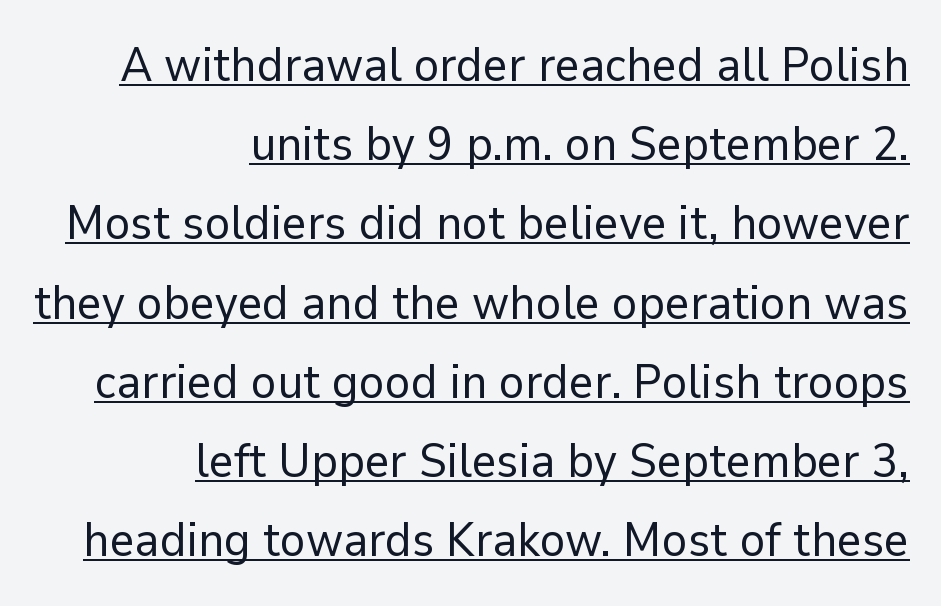
{"serif": "no", "italic": "no", "bold": "no", "weight": "regular", "width": "normal", "stroke_contrast": "low", "x_height": "medium", "monospaced": "no", "underline": "yes", "align": "right", "line_spacing": "normal", "line_spacing_ratio": 1.65, "letter_spacing": "normal", "letter_spacing_em": 0.0, "glyph_px": 48}
